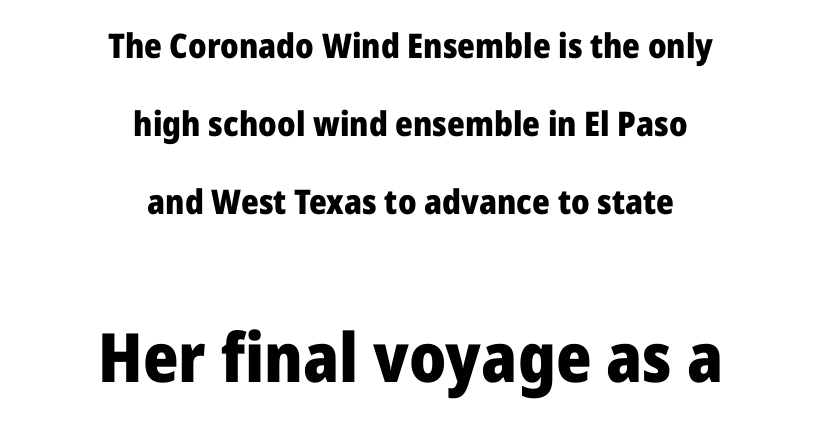
This sample has the flowing, uneven cadence of proportional lettering. Underline: absent. This block would shrink considerably if given ordinary leading; it's expanded now. The type is set solid horizontally, with unmodified tracking.
